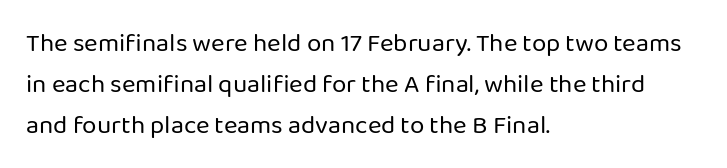
The image shows 26 px text type, upright; set left-aligned, normal line spacing (1.58x), normal letter spacing, not underlined.
